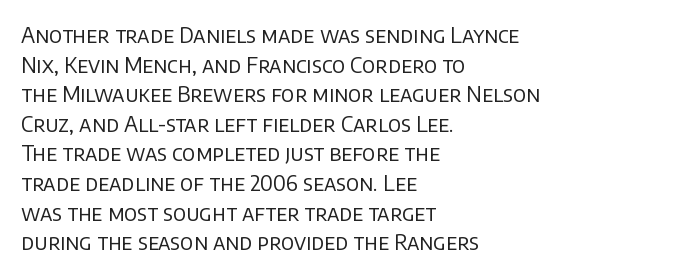
{"italic": "no", "bold": "no", "underline": "no", "align": "left", "line_spacing": "normal", "line_spacing_ratio": 1.41, "letter_spacing": "normal", "letter_spacing_em": 0.0, "glyph_px": 21}
